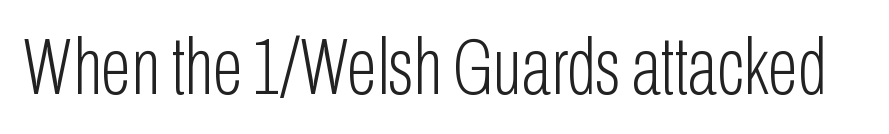
The image shows 80 px light, condensed sans-serif type, upright; set normal letter spacing, not underlined; low stroke contrast and a medium x-height.
